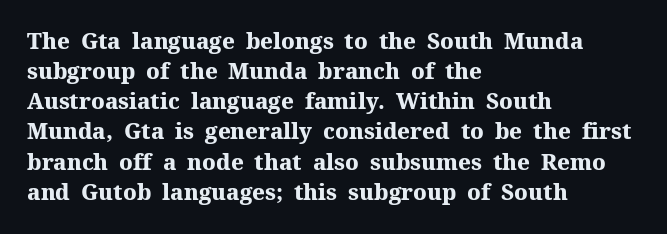
The paragraph shown leans on its left margin. This block has exactly the height ordinary leading produces. Italic: no, the glyphs are upright roman. The baseline area is clear.
